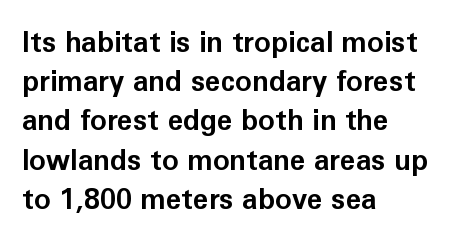
Q: Is the text bold? A: Yes.
Q: Is the text italic (slanted)? A: No, it is upright.
Q: Is the typeface a serif or a sans-serif typeface? A: Sans-serif.
Q: Is the text underlined? A: No.
Q: How is the paragraph aligned? A: Left-aligned.
Q: Is the spacing between letters normal or unusually wide? A: Normal.
Q: Is the spacing between lines tight, normal or loose? A: Normal.
Q: Width (condensed, normal, or wide)? A: Normal.
Q: Stroke contrast? A: Low.
Q: x-height? A: Medium.
Q: Monospaced? A: No.
